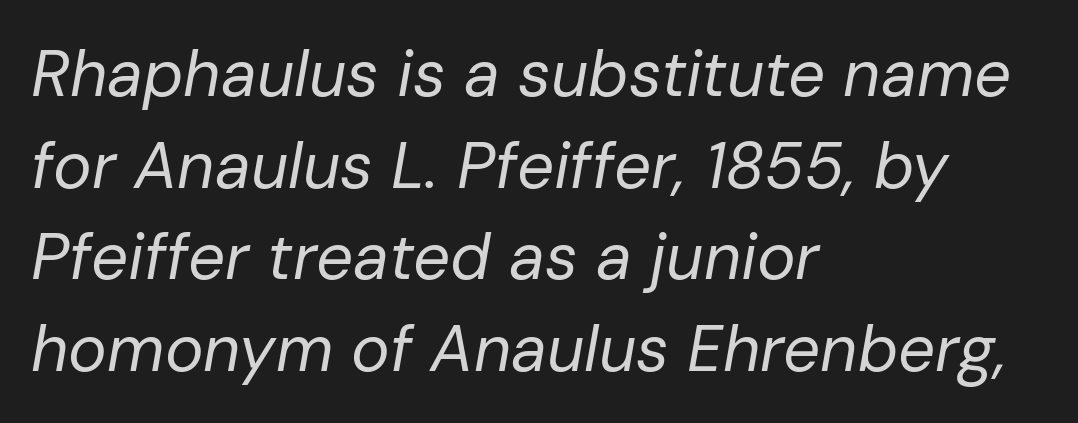
Q: Is the text bold? A: No.
Q: Is the text italic (slanted)? A: Yes, it leans right by about 10 degrees.
Q: Is the text underlined? A: No.
Q: How is the paragraph aligned? A: Left-aligned.
Q: Is the spacing between letters normal or unusually wide? A: Normal.
Q: Is the spacing between lines tight, normal or loose? A: Normal.
Q: Width (condensed, normal, or wide)? A: Normal.
Q: Stroke contrast? A: Low.
Q: x-height? A: Medium.
Q: Monospaced? A: No.
